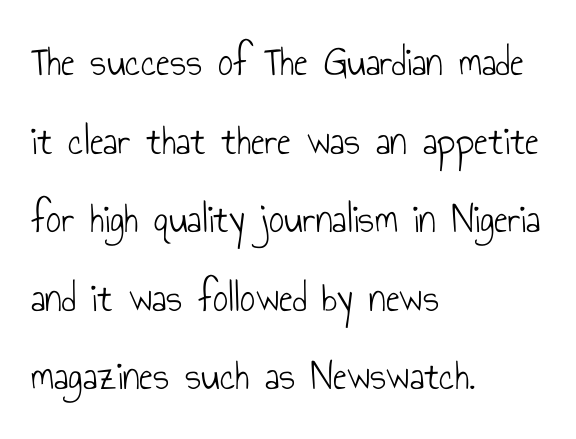
Q: Is the text bold? A: No.
Q: Is the text italic (slanted)? A: No, it is upright.
Q: Is the typeface a serif or a sans-serif typeface? A: Sans-serif.
Q: Is the text underlined? A: No.
Q: How is the paragraph aligned? A: Left-aligned.
Q: Is the spacing between letters normal or unusually wide? A: Normal.
Q: Width (condensed, normal, or wide)? A: Condensed.
Q: Stroke contrast? A: Low.
Q: x-height? A: Small.
Q: Monospaced? A: No.
